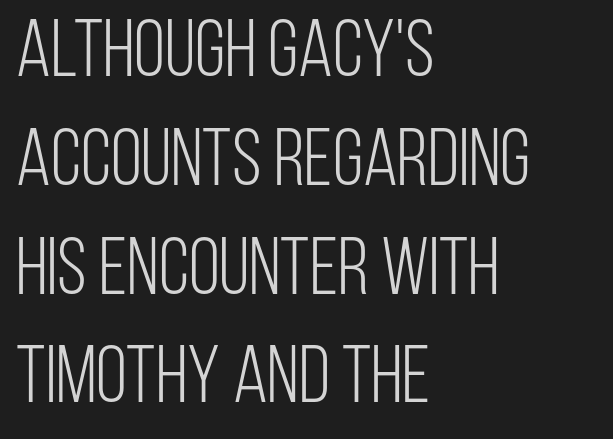
The image shows 80 px light, condensed sans-serif type, upright; set left-aligned, normal line spacing (1.36x), normal letter spacing, not underlined; low stroke contrast and a large x-height.
